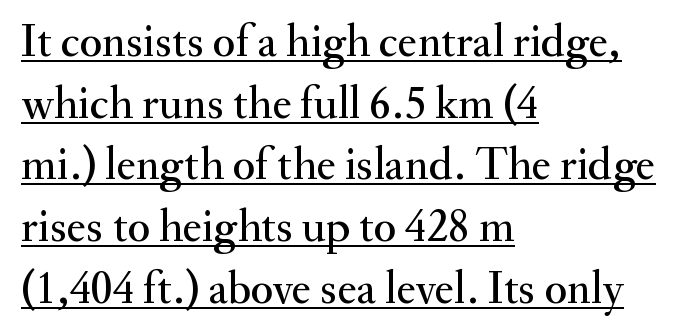
Q: Is the text italic (slanted)? A: No, it is upright.
Q: Is the typeface a serif or a sans-serif typeface? A: Serif.
Q: Is the text underlined? A: Yes.
Q: How is the paragraph aligned? A: Left-aligned.
Q: Is the spacing between letters normal or unusually wide? A: Normal.
Q: Is the spacing between lines tight, normal or loose? A: Normal.
Q: Width (condensed, normal, or wide)? A: Normal.
Q: Stroke contrast? A: Medium.
Q: x-height? A: Small.
Q: Monospaced? A: No.
